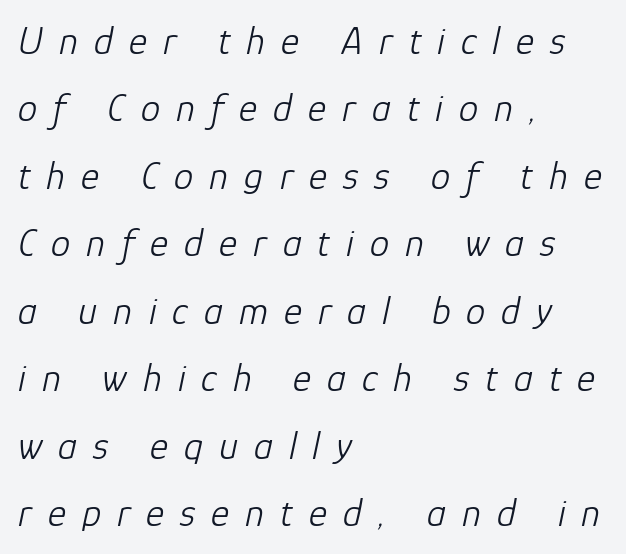
The image shows 39 px light type, italic (leaning right); set left-aligned, line spacing 1.73x, unusually wide letter spacing (+0.41 em), not underlined; low stroke contrast and a medium x-height.
